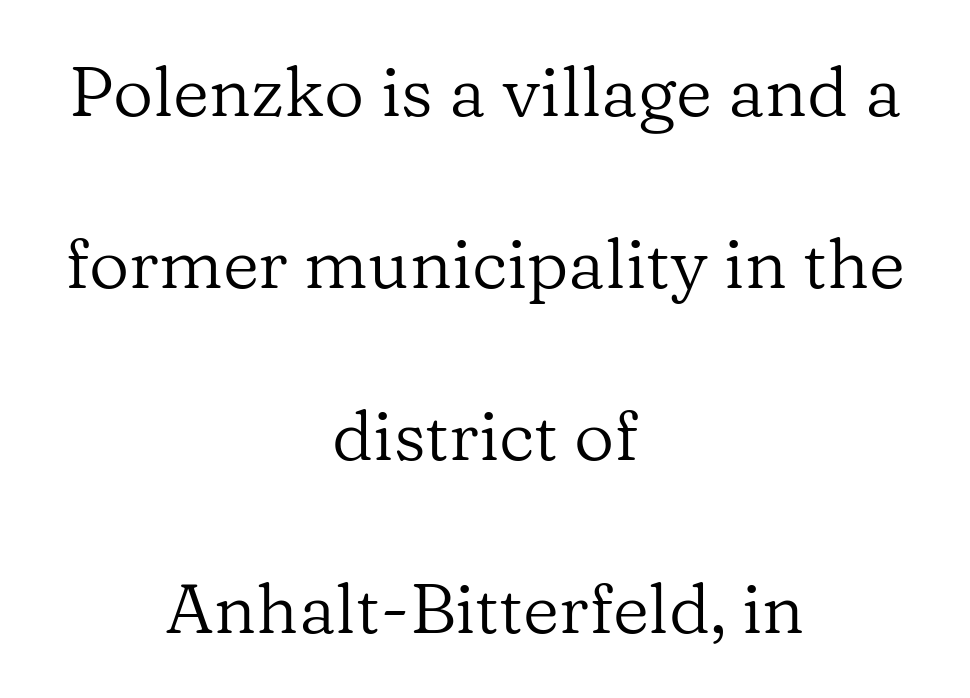
Q: Is the text bold? A: No.
Q: Is the text italic (slanted)? A: No, it is upright.
Q: Is the typeface a serif or a sans-serif typeface? A: Serif.
Q: Is the text underlined? A: No.
Q: How is the paragraph aligned? A: Centered.
Q: Is the spacing between letters normal or unusually wide? A: Normal.
Q: Is the spacing between lines tight, normal or loose? A: Loose.
Q: Width (condensed, normal, or wide)? A: Normal.
Q: Stroke contrast? A: Low.
Q: x-height? A: Medium.
Q: Monospaced? A: No.
